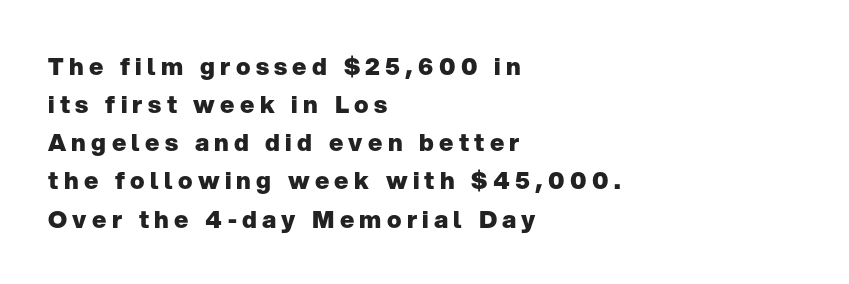
The image shows 24 px bold type, upright; set left-aligned, normal line spacing (1.59x), unusually wide letter spacing (+0.22 em), not underlined.
